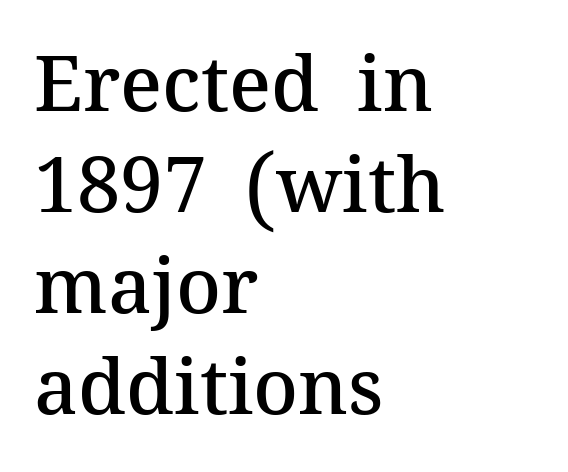
What weight is shown? A semibold, between regular and bold. Casual observation: everything's shoved over to the left. The rendering shows small feet on the letterforms — a serif design. Honestly, the row spacing looks completely unremarkable.
